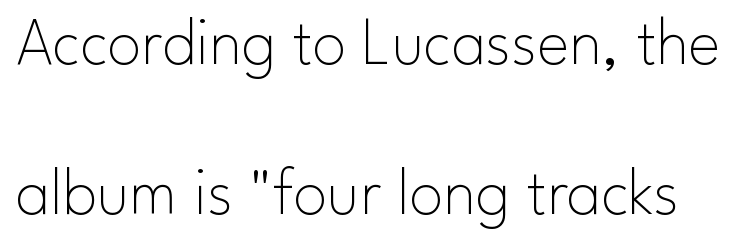
Q: Is the text bold? A: No.
Q: Is the text italic (slanted)? A: No, it is upright.
Q: Is the typeface a serif or a sans-serif typeface? A: Sans-serif.
Q: Is the text underlined? A: No.
Q: Is the spacing between letters normal or unusually wide? A: Normal.
Q: Is the spacing between lines tight, normal or loose? A: Loose.
Q: Width (condensed, normal, or wide)? A: Normal.
Q: Stroke contrast? A: Low.
Q: x-height? A: Small.
Q: Monospaced? A: No.
